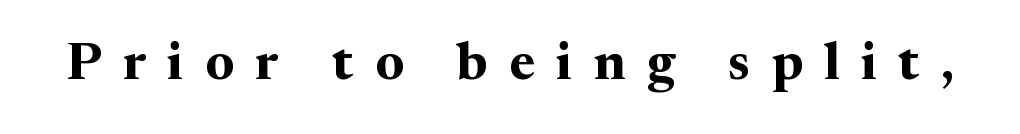
Q: Is the text bold? A: Yes.
Q: Is the text italic (slanted)? A: No, it is upright.
Q: Is the typeface a serif or a sans-serif typeface? A: Serif.
Q: Is the text underlined? A: No.
Q: Is the spacing between letters normal or unusually wide? A: Unusually wide.
Q: Width (condensed, normal, or wide)? A: Normal.
Q: Stroke contrast? A: Medium.
Q: x-height? A: Medium.
Q: Monospaced? A: No.
